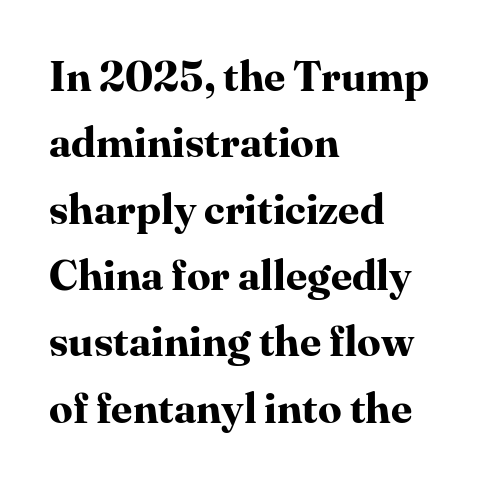
Each glyph is drawn with heavy, bold strokes. Between one letter and the next there's only the usual sliver of space. Clear beneath every line of the passage. Style check: upright. Type style note: has serifs.
